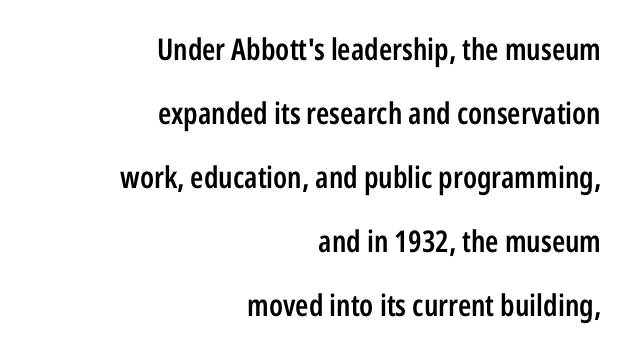
The image shows 30 px semibold, condensed sans-serif type, upright; set right-aligned, loose line spacing (2.13x), normal letter spacing, not underlined; low stroke contrast and a medium x-height.
